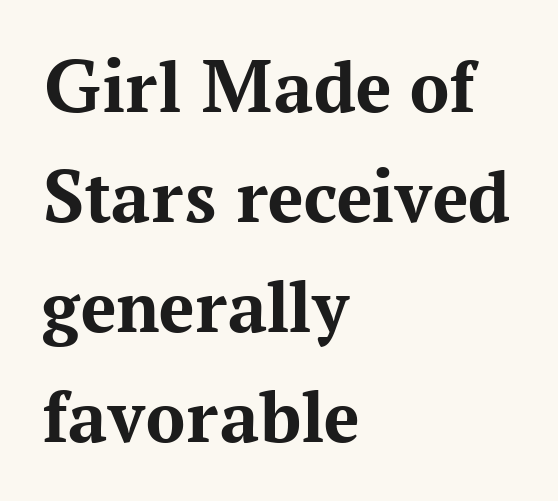
Each letter keeps its own natural width here, so spacing adapts to shape. Weight: bold. Vertically, the passage feels balanced, rows spaced as you'd expect. Horizontal alignment here is leftward, the default for most running prose.
